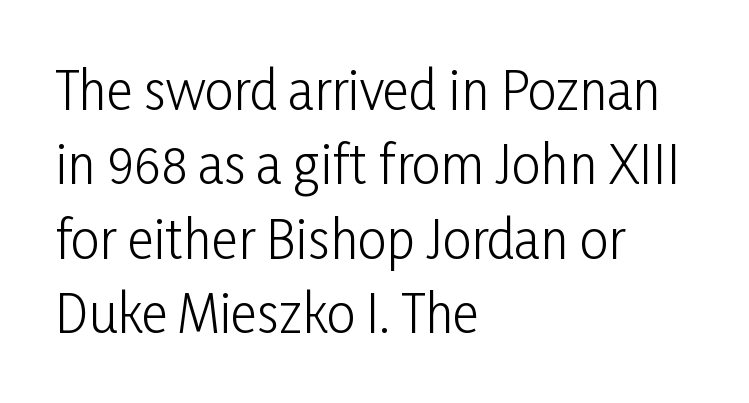
Q: Is the text bold? A: No.
Q: Is the text italic (slanted)? A: No, it is upright.
Q: Is the typeface a serif or a sans-serif typeface? A: Sans-serif.
Q: Is the text underlined? A: No.
Q: How is the paragraph aligned? A: Left-aligned.
Q: Is the spacing between letters normal or unusually wide? A: Normal.
Q: Is the spacing between lines tight, normal or loose? A: Normal.
Q: Width (condensed, normal, or wide)? A: Condensed.
Q: Stroke contrast? A: Low.
Q: x-height? A: Medium.
Q: Monospaced? A: No.
